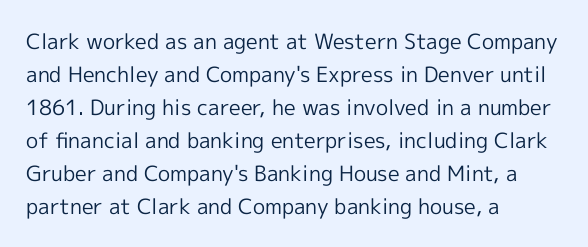
Q: Is the text bold? A: No.
Q: Is the text italic (slanted)? A: No, it is upright.
Q: Is the text underlined? A: No.
Q: How is the paragraph aligned? A: Left-aligned.
Q: Is the spacing between letters normal or unusually wide? A: Normal.
Q: Is the spacing between lines tight, normal or loose? A: Normal.
